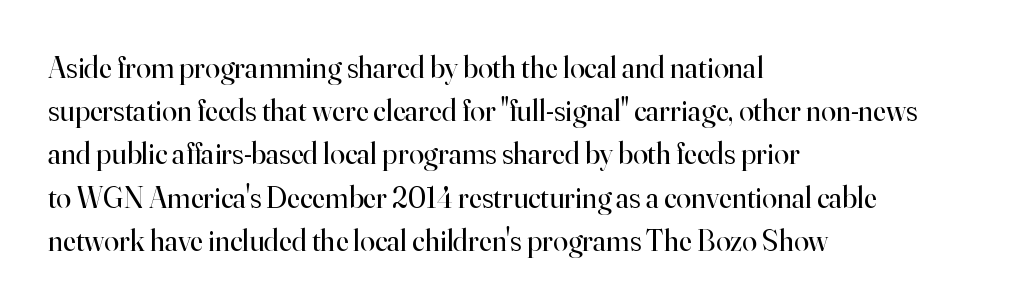
A roman cut, with each character standing at attention. Think standard paragraph weight, or any step lighter than that. Classification — serif. The space beneath each line is pristine and unruled.
